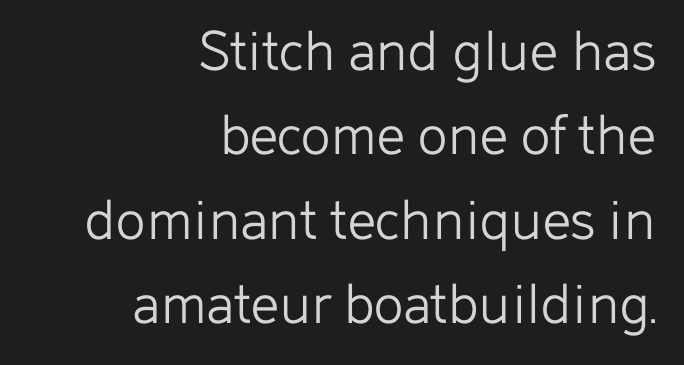
{"serif": "no", "italic": "no", "bold": "no", "weight": "light", "width": "normal", "stroke_contrast": "low", "x_height": "medium", "monospaced": "no", "underline": "no", "align": "right", "line_spacing": "normal", "line_spacing_ratio": 1.36, "letter_spacing": "normal", "letter_spacing_em": 0.0, "glyph_px": 62}
